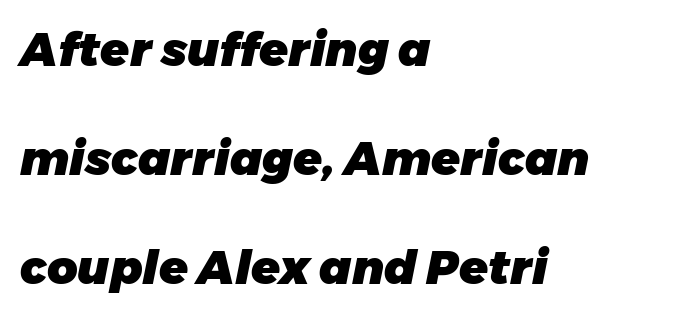
{"italic": "yes", "lean": "right", "slant_degrees": 11, "bold": "yes", "weight": "heavy", "width": "normal", "stroke_contrast": "low", "x_height": "medium", "monospaced": "no", "underline": "no", "align": "left", "line_spacing": "loose", "line_spacing_ratio": 2.32, "letter_spacing": "normal", "letter_spacing_em": 0.0, "glyph_px": 47}
